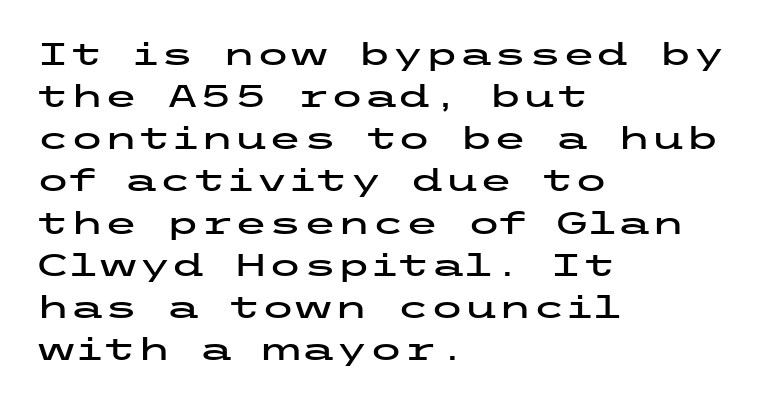
The image shows 31 px wide sans-serif type, upright; set left-aligned, normal line spacing (1.36x), normal letter spacing, not underlined; low stroke contrast and a medium x-height.
